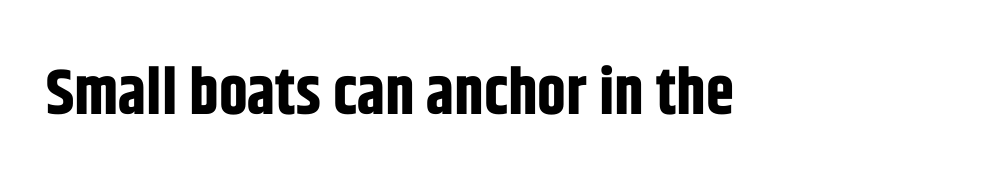
The image shows 64 px bold, condensed sans-serif type, upright; set normal letter spacing, not underlined; low stroke contrast and a large x-height.
